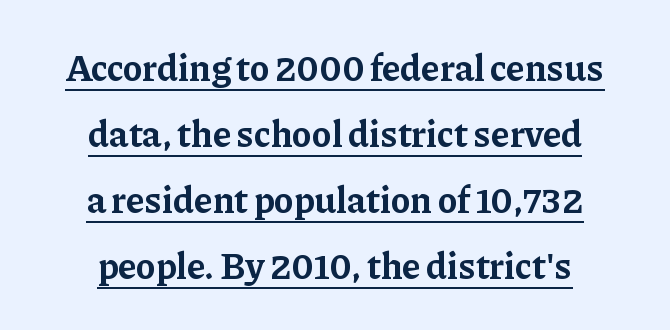
The image shows 37 px bold serif type, upright; set centered, line spacing 1.78x, normal letter spacing, underlined; low stroke contrast and a medium x-height.
